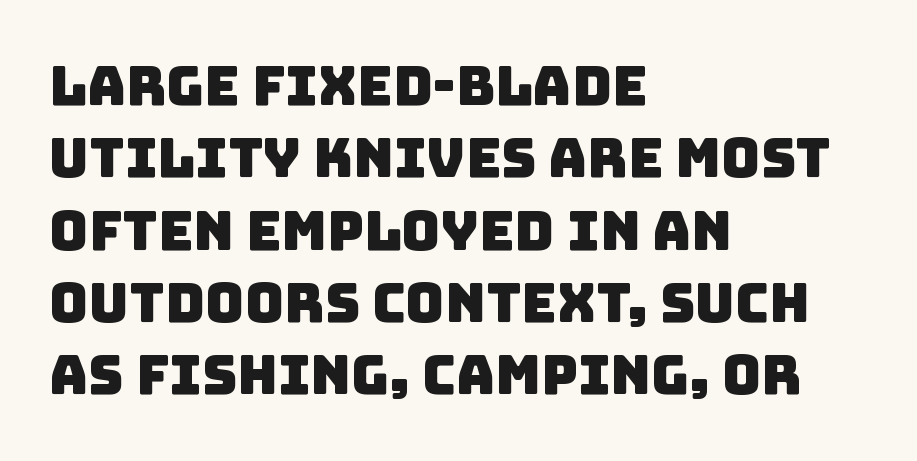
Q: Is the typeface a serif or a sans-serif typeface? A: Sans-serif.
Q: Is the text underlined? A: No.
Q: How is the paragraph aligned? A: Left-aligned.
Q: Is the spacing between letters normal or unusually wide? A: Normal.
Q: Is the spacing between lines tight, normal or loose? A: Normal.
Q: Width (condensed, normal, or wide)? A: Normal.
Q: Stroke contrast? A: Low.
Q: x-height? A: Large.
Q: Monospaced? A: No.
